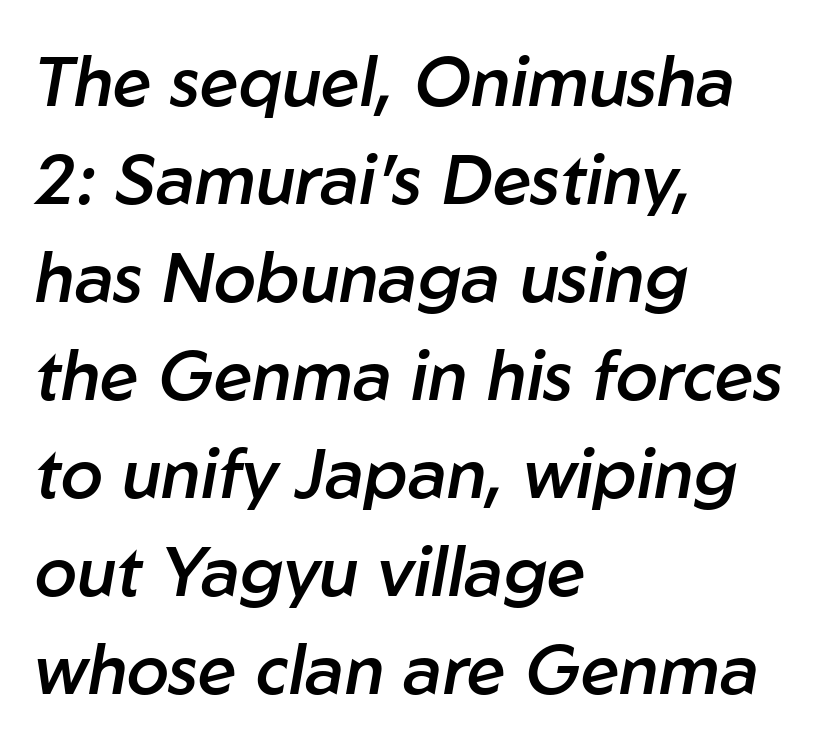
The line texture is even and compact thanks to regular tracking. The zone under the glyphs is completely vacant. Regarding leading, the lines here are spaced in the standard way. Quick note: italic.
